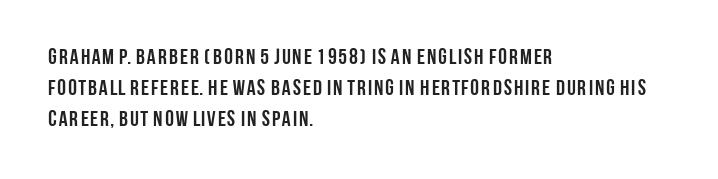
{"italic": "no", "bold": "yes", "underline": "no", "align": "left", "line_spacing": "normal", "line_spacing_ratio": 1.4, "letter_spacing": "normal", "letter_spacing_em": 0.0, "glyph_px": 22}
